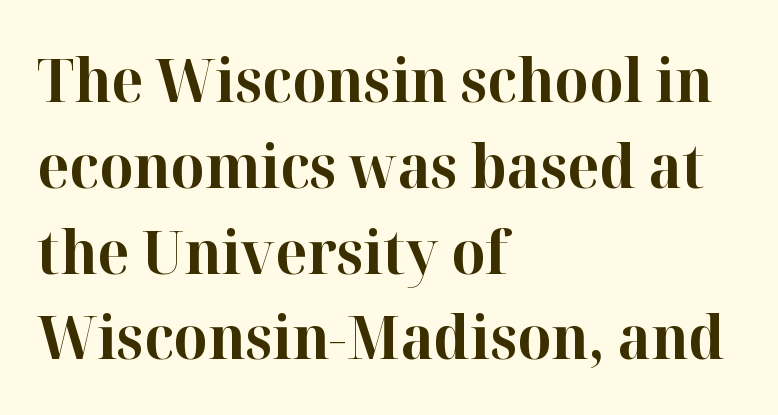
The image shows 60 px bold serif type, upright; set left-aligned, normal line spacing (1.43x), normal letter spacing, not underlined; high stroke contrast and a medium x-height.
